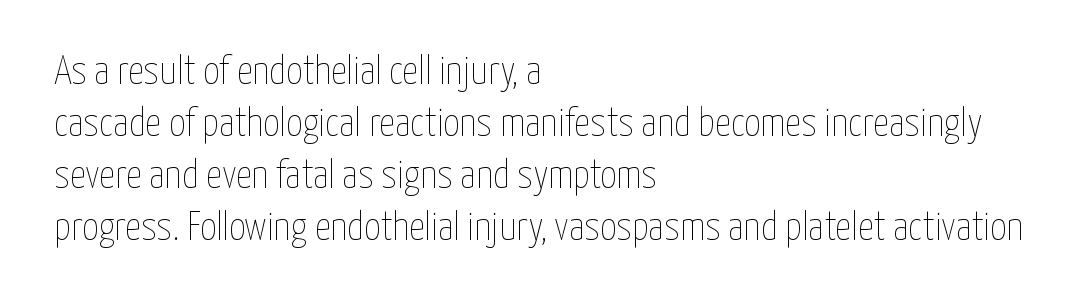
{"italic": "no", "bold": "no", "weight": "thin", "width": "condensed", "stroke_contrast": "low", "x_height": "medium", "monospaced": "no", "underline": "no", "align": "left", "line_spacing": "normal", "line_spacing_ratio": 1.3, "letter_spacing": "normal", "letter_spacing_em": 0.0, "glyph_px": 40}
